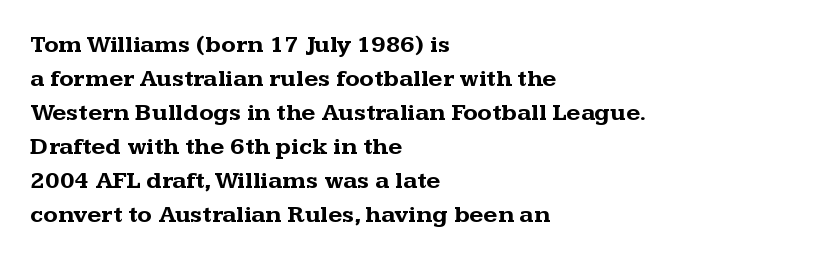
The image shows 24 px bold type, upright; set left-aligned, normal line spacing (1.42x), normal letter spacing, not underlined.
